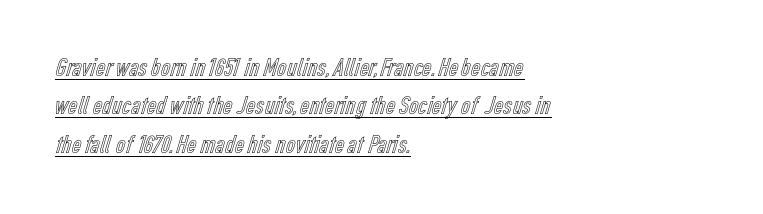
{"underline": "yes", "align": "left", "line_spacing": "normal", "line_spacing_ratio": 1.48, "letter_spacing": "normal", "letter_spacing_em": 0.0, "glyph_px": 26}
